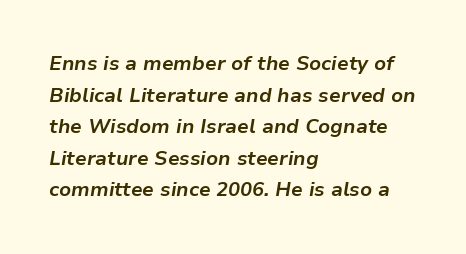
Leftover space on each line is placed entirely after the last word. These lines sit exactly where default settings would place them. Honestly, there is no underline to notice here at all. You could call the tracking neutral — neither tight nor loose. Weight: bold.
